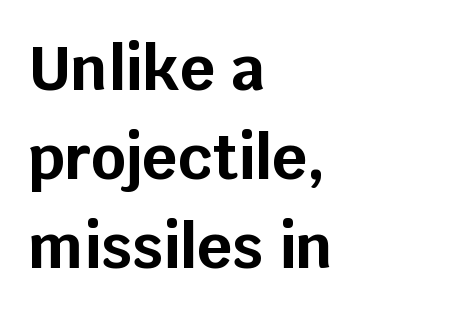
The image shows 61 px bold sans-serif type, upright; set left-aligned, normal line spacing (1.46x), normal letter spacing, not underlined; low stroke contrast and a large x-height.
